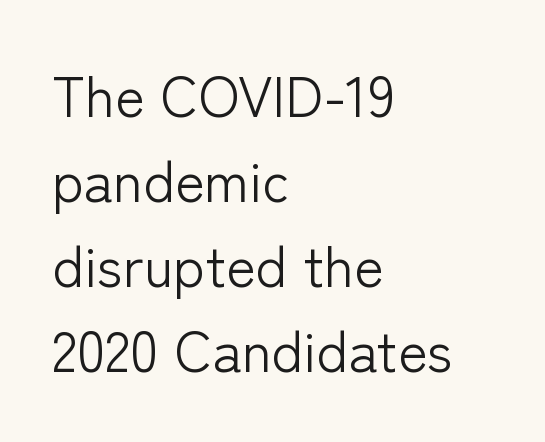
The image shows 56 px light sans-serif type, upright; set left-aligned, normal line spacing (1.52x), normal letter spacing, not underlined; low stroke contrast and a medium x-height.
